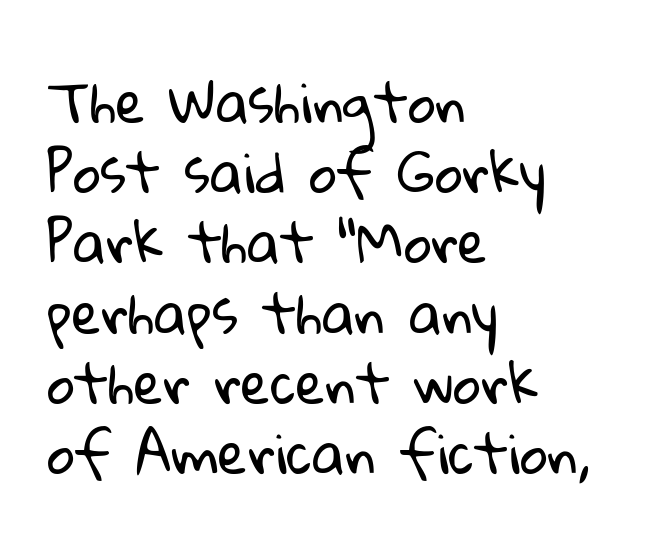
The image shows 54 px regular-weight sans-serif type; set left-aligned, normal line spacing (1.3x), normal letter spacing, not underlined; low stroke contrast and a medium x-height.
